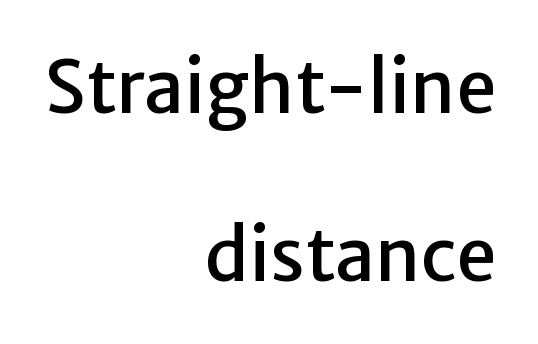
The image shows 72 px sans-serif type, upright; set right-aligned, loose line spacing (2.34x), normal letter spacing, not underlined; low stroke contrast and a medium x-height.
